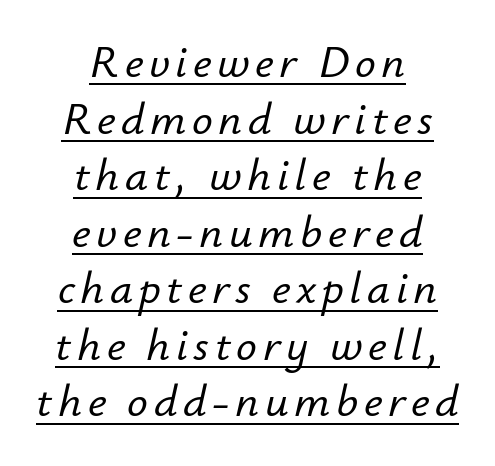
{"italic": "yes", "lean": "right", "slant_degrees": 12, "width": "normal", "stroke_contrast": "low", "x_height": "small", "monospaced": "no", "underline": "yes", "align": "center", "line_spacing_ratio": 1.23, "glyph_px": 46}
